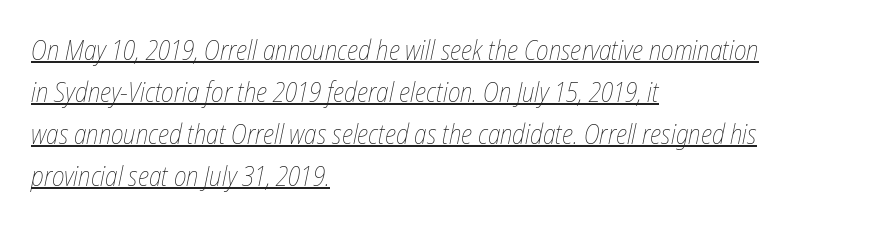
Short and long lines alike share a common starting point at left. A normal amount of white space separates one row of letters from the next. Characters follow at the spacing the type designer built in. The rendering applies a slant to the glyphs.
